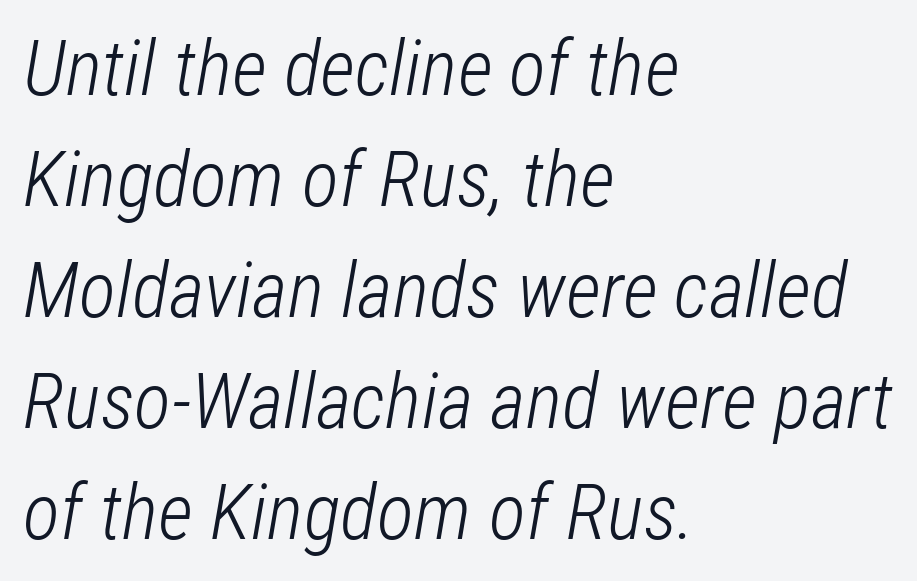
{"italic": "yes", "lean": "right", "slant_degrees": 12, "bold": "no", "weight": "light", "width": "condensed", "stroke_contrast": "low", "x_height": "medium", "monospaced": "no", "underline": "no", "align": "left", "line_spacing": "normal", "line_spacing_ratio": 1.44, "letter_spacing": "normal", "letter_spacing_em": 0.0, "glyph_px": 77}
